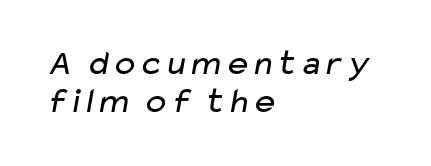
{"serif": "no", "bold": "no", "weight": "regular", "width": "wide", "stroke_contrast": "low", "x_height": "medium", "monospaced": "no", "underline": "no", "align": "left", "line_spacing": "tight", "line_spacing_ratio": 1.06, "letter_spacing": "normal", "letter_spacing_em": 0.0, "glyph_px": 36}
